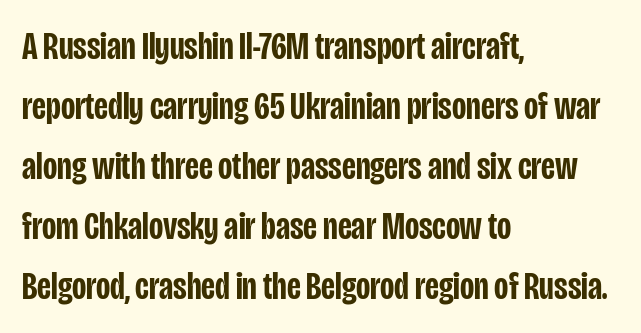
One glance says typical: line gaps are just what's usual. The lettering stays uniformly vertical, giving the passage a roman look. The specimen omits any rule beneath the text block's lines. These lines keep a tight, regular rhythm from letter to letter. The paragraph has a hard left edge and a soft right edge. A fair bit of extra ink — the face is semibold, not bold.
